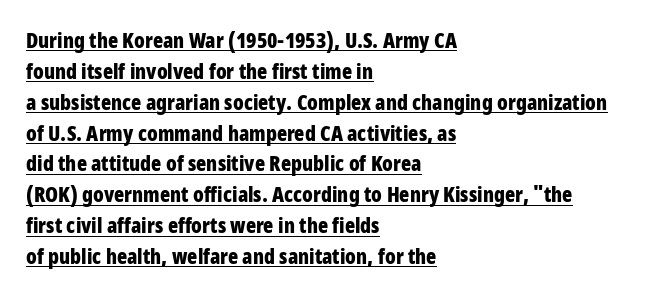
A roman cut, with each character standing at attention. This sample carries an underscore along the baseline area. Rows of type keep a routine distance in the vertical direction. Notice how the passage keeps a crisp vertical edge on the left only. I'd describe the lettering as bold — thick and assertive.
